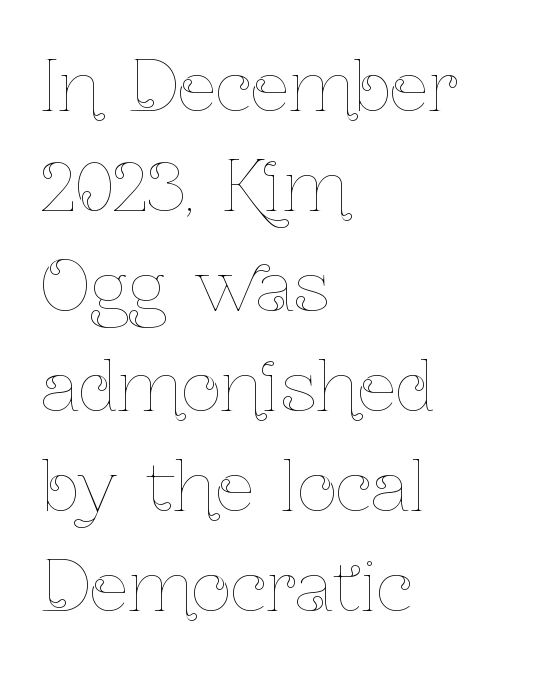
You could not count columns in this text — the font is proportionally spaced. This rendering leaves character spacing at its baseline value. Lines of text with bare space underneath. All the whitespace from short lines collects on the right. Honestly, the row spacing looks completely unremarkable. You can tell it's not italic because the verticals are truly vertical.
